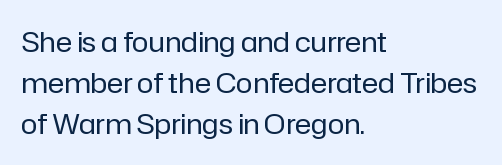
{"serif": "no", "italic": "no", "bold": "no", "weight": "regular", "width": "normal", "stroke_contrast": "low", "x_height": "medium", "monospaced": "no", "underline": "no", "align": "left", "line_spacing": "normal", "line_spacing_ratio": 1.47, "letter_spacing": "normal", "letter_spacing_em": 0.0, "glyph_px": 28}
